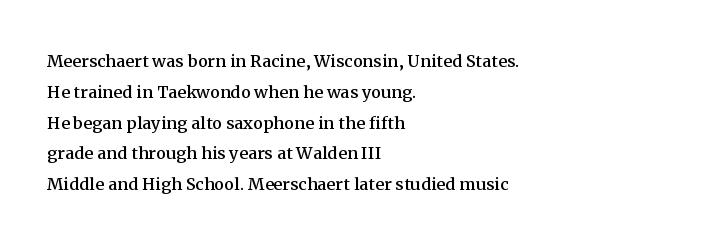
Q: Is the text italic (slanted)? A: No, it is upright.
Q: Is the text underlined? A: No.
Q: How is the paragraph aligned? A: Left-aligned.
Q: Is the spacing between letters normal or unusually wide? A: Normal.
Q: Is the spacing between lines tight, normal or loose? A: Normal.
